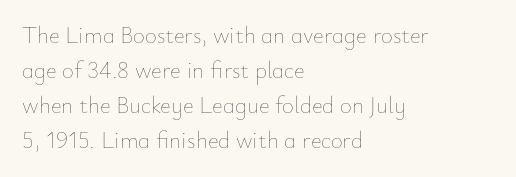
Q: Is the text bold? A: No.
Q: Is the text italic (slanted)? A: No, it is upright.
Q: Is the text underlined? A: No.
Q: How is the paragraph aligned? A: Left-aligned.
Q: Is the spacing between letters normal or unusually wide? A: Normal.
Q: Is the spacing between lines tight, normal or loose? A: Normal.
